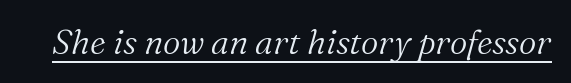
Q: Is the text bold? A: No.
Q: Is the text italic (slanted)? A: Yes, it leans right by about 16 degrees.
Q: Is the typeface a serif or a sans-serif typeface? A: Serif.
Q: Is the text underlined? A: Yes.
Q: Is the spacing between letters normal or unusually wide? A: Normal.
Q: Width (condensed, normal, or wide)? A: Normal.
Q: Stroke contrast? A: Medium.
Q: x-height? A: Medium.
Q: Monospaced? A: No.
